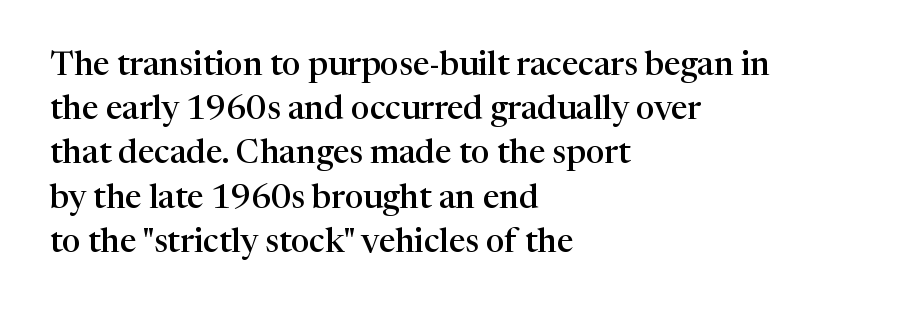
The image shows 33 px semibold serif type, upright; set left-aligned, normal line spacing (1.34x), normal letter spacing, not underlined; high stroke contrast and a medium x-height.
